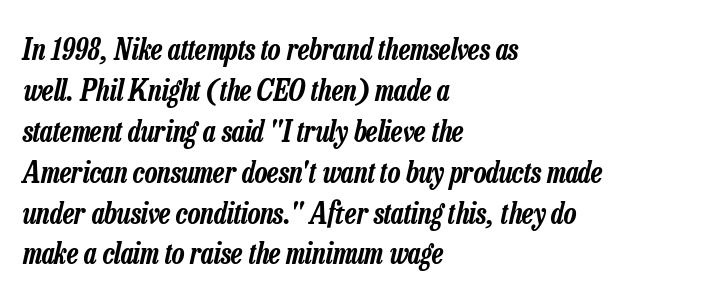
The image shows 29 px condensed type, italic (leaning right); set left-aligned, normal line spacing (1.41x), normal letter spacing, not underlined; low stroke contrast and a medium x-height.
